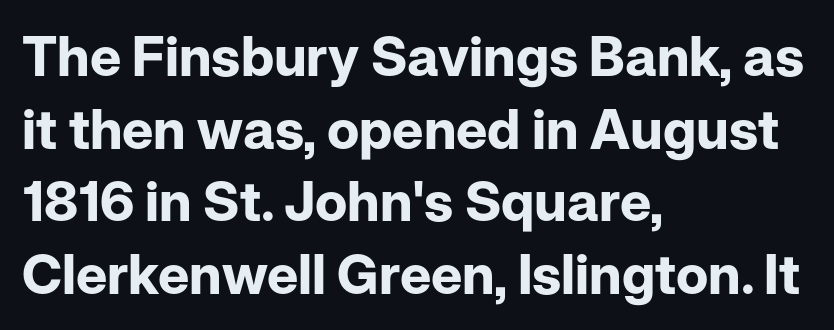
{"serif": "no", "italic": "no", "bold": "yes", "weight": "bold", "width": "normal", "stroke_contrast": "low", "x_height": "medium", "monospaced": "no", "underline": "no", "align": "left", "line_spacing": "normal", "line_spacing_ratio": 1.32, "letter_spacing": "normal", "letter_spacing_em": 0.0, "glyph_px": 55}
